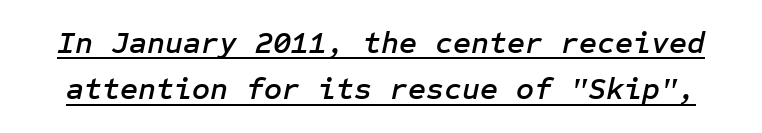
Nobody touched the tracking dial on this one. The axis of the letterforms is tilted away from vertical. Each line of the rendering has a horizontal stroke beneath the glyphs. A typesetter would call this leading conventional body-copy spacing.
